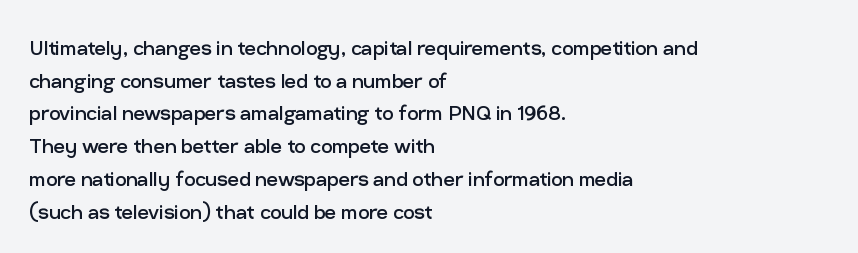
The image shows 25 px text type, upright; set left-aligned, normal line spacing (1.31x), normal letter spacing, not underlined.
